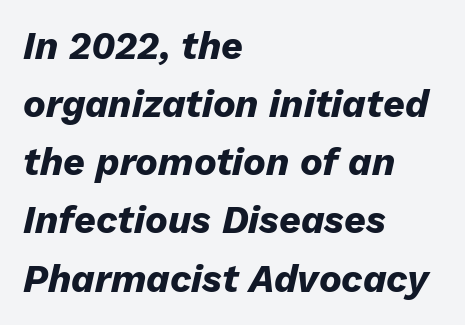
A clean baseline with only descenders dipping below it. Layout note: lines flush left. Tracking here is standard; glyphs follow each other at the usual distance. The rendering uses a bold face; every stroke is thick and dark.
